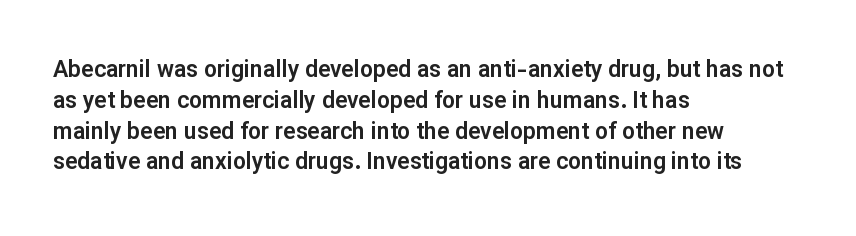
The glyphs are unaccompanied by any horizontal stroke below them. Quick note: not italic, upright. Each word holds together tightly as a unit, with standard inter-letter gaps. The paragraph shown leans on its left margin. Does the leading feel generous? No, just average.
